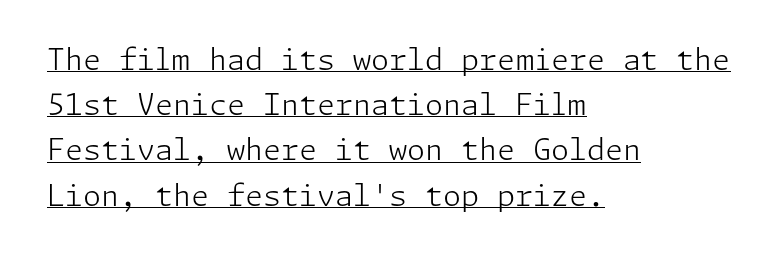
Q: Is the text bold? A: No.
Q: Is the text italic (slanted)? A: No, it is upright.
Q: Is the typeface a serif or a sans-serif typeface? A: Sans-serif.
Q: Is the text underlined? A: Yes.
Q: How is the paragraph aligned? A: Left-aligned.
Q: Is the spacing between letters normal or unusually wide? A: Normal.
Q: Is the spacing between lines tight, normal or loose? A: Normal.
Q: Width (condensed, normal, or wide)? A: Normal.
Q: Stroke contrast? A: Low.
Q: x-height? A: Medium.
